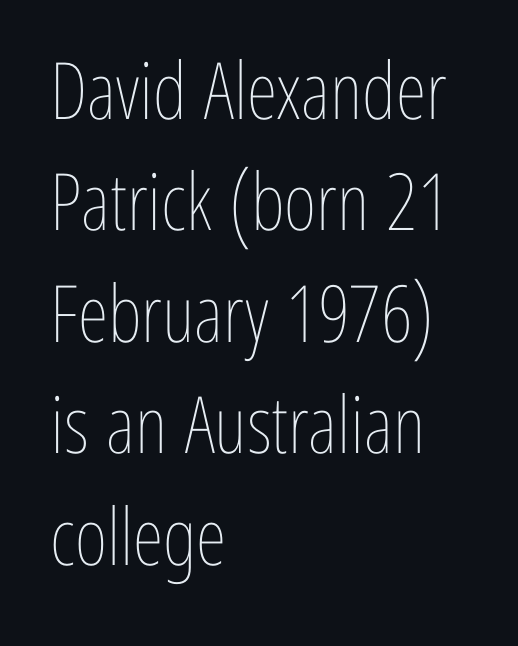
The image shows 79 px thin, condensed type, upright; set left-aligned, normal line spacing (1.41x), normal letter spacing, not underlined; low stroke contrast and a medium x-height.
